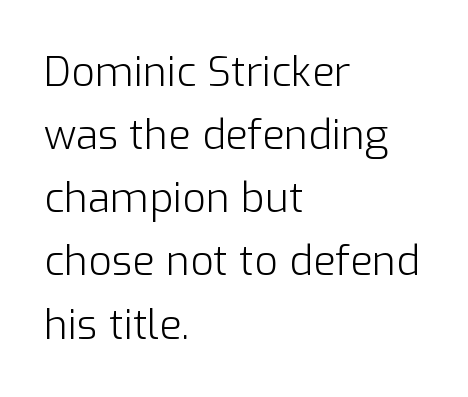
The image shows 41 px light sans-serif type, upright; set left-aligned, normal line spacing (1.54x), normal letter spacing, not underlined; low stroke contrast and a medium x-height.
